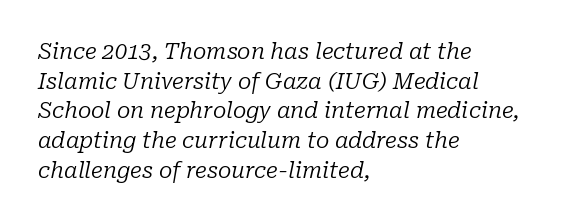
Beneath every word, the page is bare. Characters are canted at an angle relative to the baseline's perpendicular. No chunkiness to these letters — they're not bold. You could call the tracking neutral — neither tight nor loose. Horizontally, the lines are justified to the leading edge only. One glance says typical: line gaps are just what's usual.
